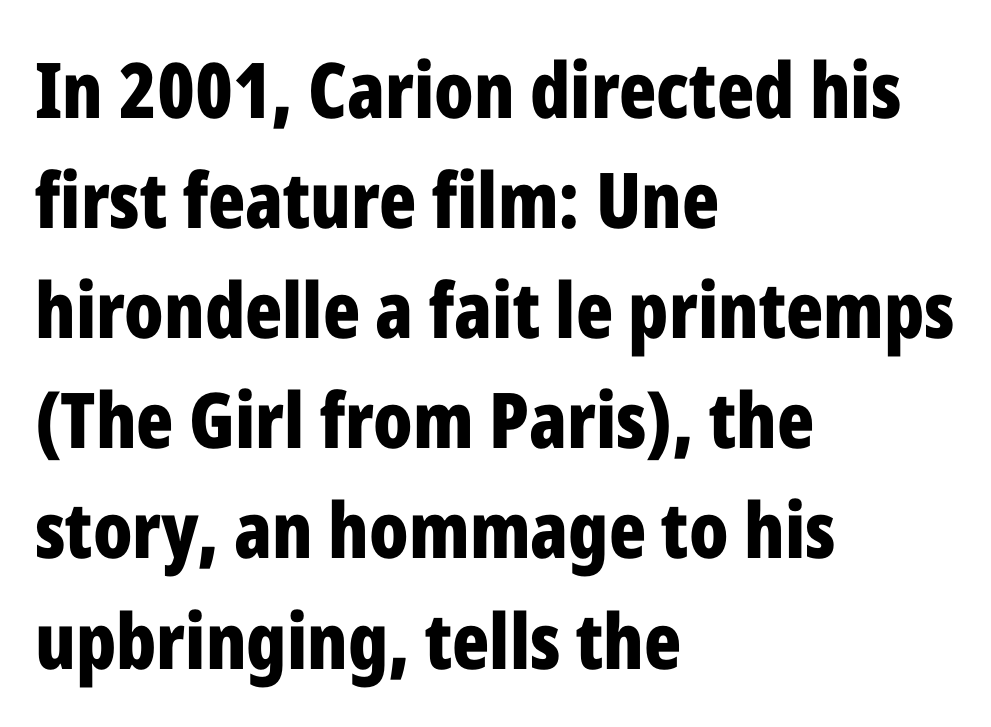
The image shows 77 px bold, condensed sans-serif type, upright; set left-aligned, normal line spacing (1.43x), normal letter spacing, not underlined; low stroke contrast and a medium x-height.
